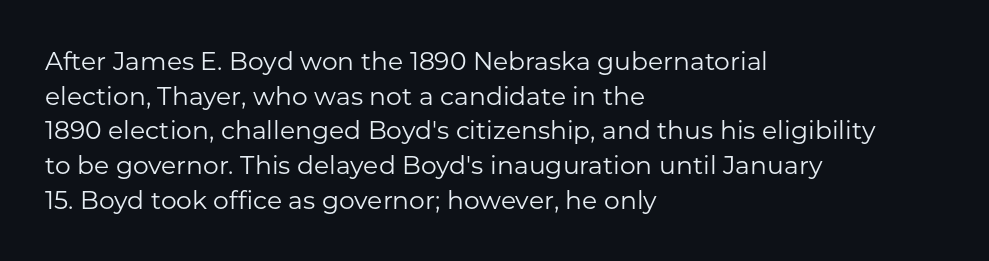
Q: Is the text bold? A: No.
Q: Is the text italic (slanted)? A: No, it is upright.
Q: Is the text underlined? A: No.
Q: How is the paragraph aligned? A: Left-aligned.
Q: Is the spacing between letters normal or unusually wide? A: Normal.
Q: Is the spacing between lines tight, normal or loose? A: Normal.
